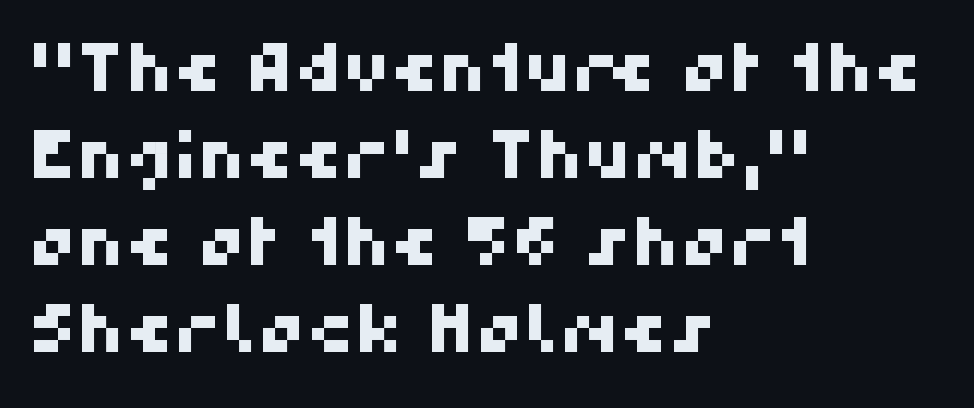
Q: Is the typeface a serif or a sans-serif typeface? A: Sans-serif.
Q: Is the text underlined? A: No.
Q: How is the paragraph aligned? A: Left-aligned.
Q: Is the spacing between letters normal or unusually wide? A: Normal.
Q: Is the spacing between lines tight, normal or loose? A: Normal.
Q: Width (condensed, normal, or wide)? A: Normal.
Q: Stroke contrast? A: High.
Q: x-height? A: Medium.
Q: Monospaced? A: No.
